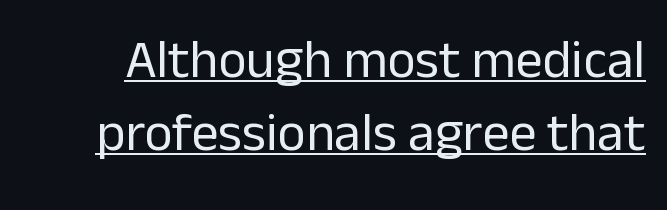
Q: Is the text bold? A: No.
Q: Is the text italic (slanted)? A: No, it is upright.
Q: Is the typeface a serif or a sans-serif typeface? A: Sans-serif.
Q: Is the text underlined? A: Yes.
Q: Is the spacing between letters normal or unusually wide? A: Normal.
Q: Is the spacing between lines tight, normal or loose? A: Normal.
Q: Width (condensed, normal, or wide)? A: Normal.
Q: Stroke contrast? A: Low.
Q: x-height? A: Medium.
Q: Monospaced? A: No.
